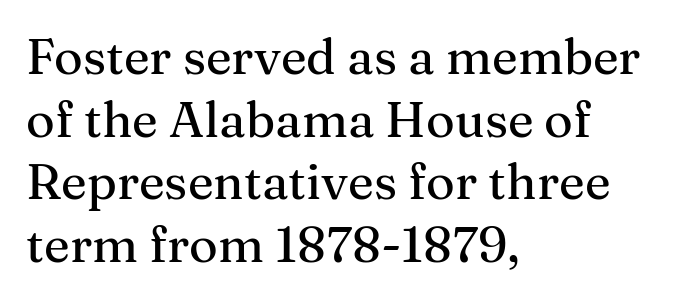
Caption: standard tracking, unaltered. Short and long lines alike share a common starting point at left. Notice how the stems are strictly vertical — no italics here. The glyphs are unaccompanied by any horizontal stroke below them. The letters advance in unequal steps, a hallmark of proportional type. The leading is moderate, giving the passage an even texture.
